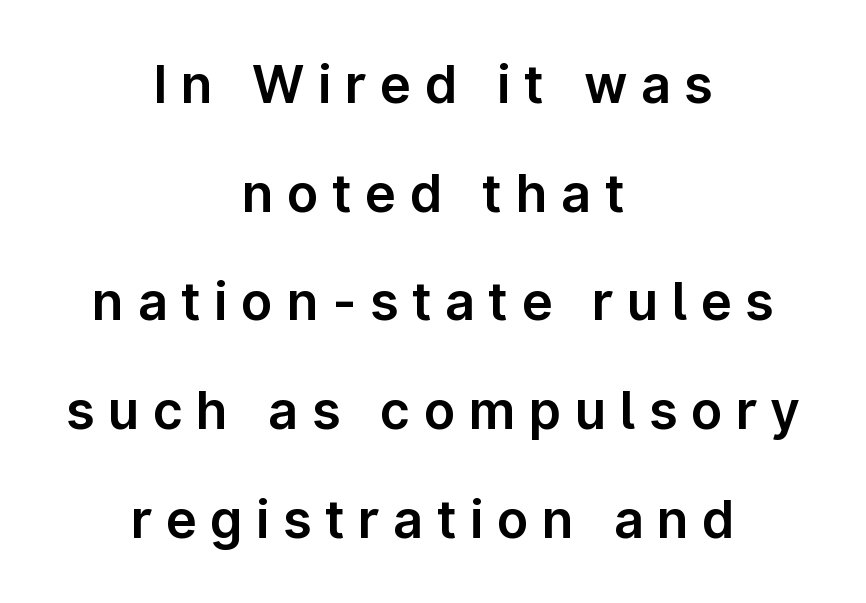
The image shows 52 px sans-serif type, upright; set centered, loose line spacing (2.09x), unusually wide letter spacing (+0.26 em), not underlined; low stroke contrast and a medium x-height.
